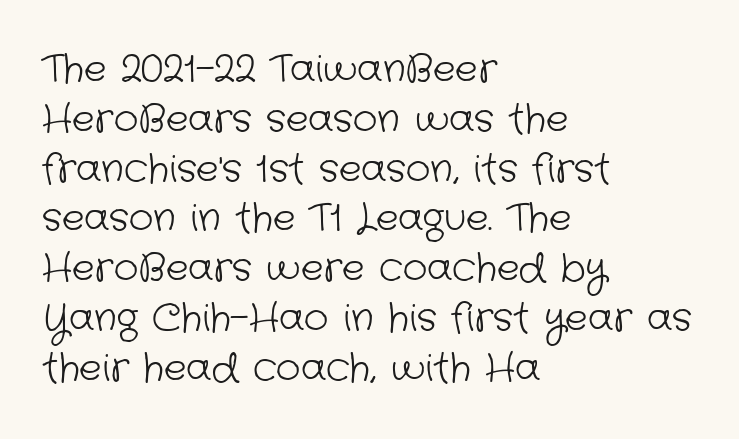
{"serif": "no", "bold": "no", "weight": "light", "width": "normal", "stroke_contrast": "low", "x_height": "medium", "monospaced": "no", "underline": "no", "align": "left", "line_spacing": "normal", "line_spacing_ratio": 1.31, "letter_spacing": "normal", "letter_spacing_em": 0.0, "glyph_px": 38}
